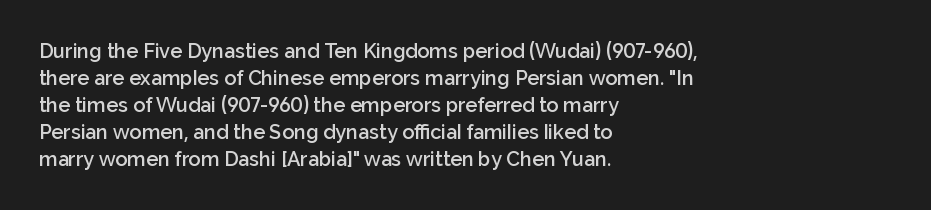
Designer's note — italics off, roman on. These lines are set flush left with a ragged right edge. The area under the type is left untouched. A normal amount of white space separates one row of letters from the next.
